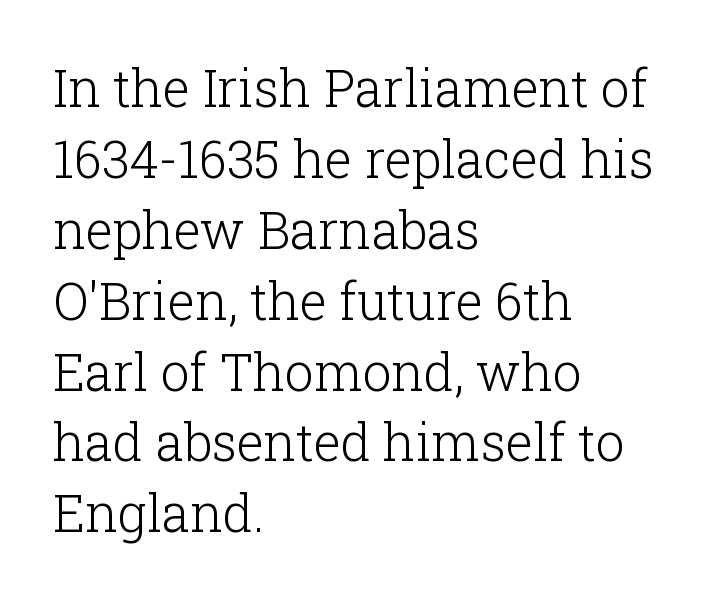
{"serif": "yes", "italic": "no", "bold": "no", "weight": "light", "width": "normal", "stroke_contrast": "low", "x_height": "medium", "monospaced": "no", "underline": "no", "align": "left", "line_spacing": "normal", "line_spacing_ratio": 1.39, "letter_spacing": "normal", "letter_spacing_em": 0.0, "glyph_px": 51}
